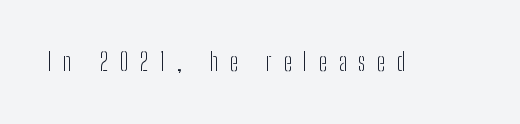
Q: Is the text bold? A: No.
Q: Is the text italic (slanted)? A: No, it is upright.
Q: Is the text underlined? A: No.
Q: Is the spacing between letters normal or unusually wide? A: Unusually wide.
